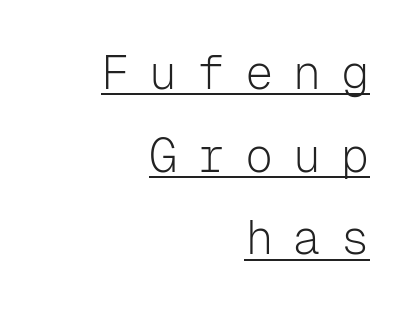
The face used here is monospaced, like something from a code editor. Ink coverage per letter is moderate at most. You can tell it's not italic because the verticals are truly vertical. This sample uses a sans-serif face. Right-aligned paragraph, ragged on the left.
